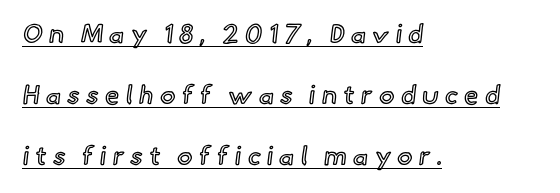
Q: Is the text italic (slanted)? A: Yes.
Q: Is the text underlined? A: Yes.
Q: How is the paragraph aligned? A: Left-aligned.
Q: Is the spacing between letters normal or unusually wide? A: Unusually wide.
Q: Is the spacing between lines tight, normal or loose? A: Loose.
